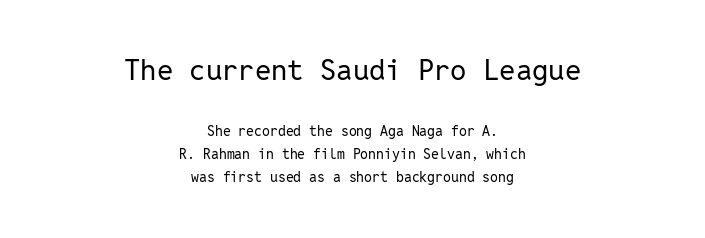
Q: Is the text bold? A: No.
Q: Is the text italic (slanted)? A: No, it is upright.
Q: Is the typeface a serif or a sans-serif typeface? A: Sans-serif.
Q: Is the text underlined? A: No.
Q: How is the paragraph aligned? A: Centered.
Q: Is the spacing between letters normal or unusually wide? A: Normal.
Q: Is the spacing between lines tight, normal or loose? A: Normal.
Q: Which block of text is set in a larger size, the first (top) or the second (bottom)? A: The first (top) one.
Q: Width (condensed, normal, or wide)? A: Normal.
Q: Stroke contrast? A: Low.
Q: x-height? A: Medium.
Q: Monospaced? A: Yes.
